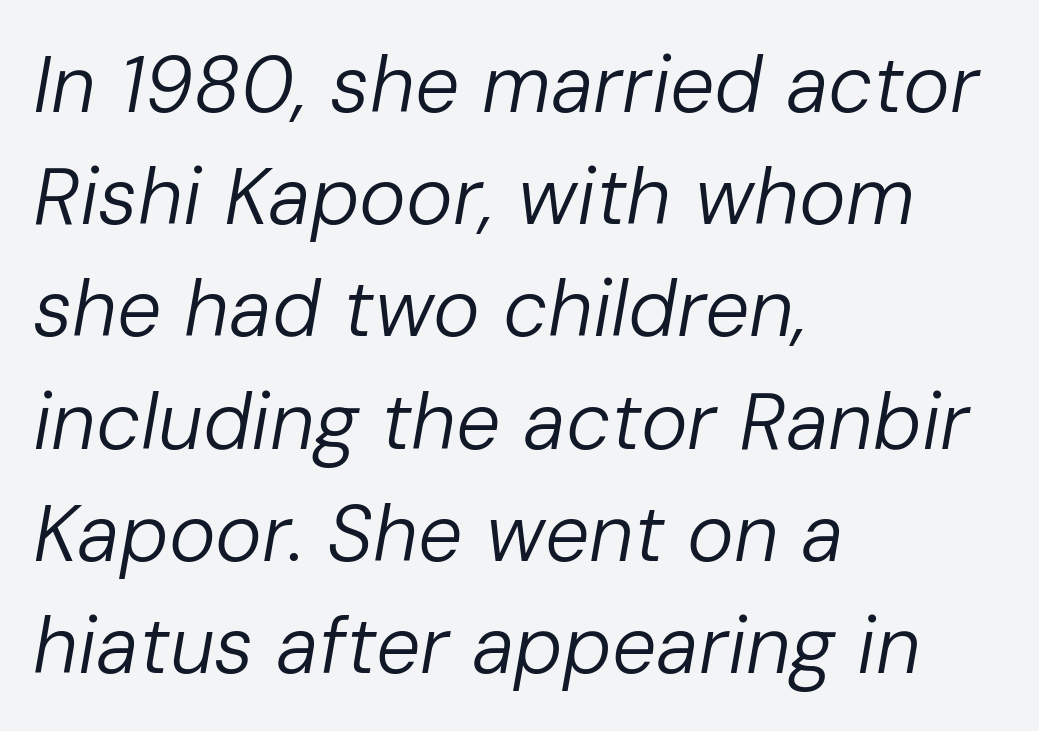
The passage shown has conventional tracking throughout. Vertical stems look standard width or narrower in stroke. Caption: multi-line text, flush left, ragged right. Slanted lettering throughout. Underline: absent. You could not count columns in this text — the font is proportionally spaced.
